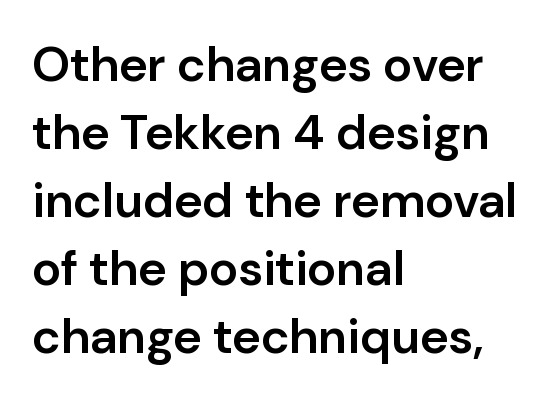
The image shows 49 px semibold sans-serif type, upright; set left-aligned, normal line spacing (1.39x), normal letter spacing, not underlined; low stroke contrast and a medium x-height.
